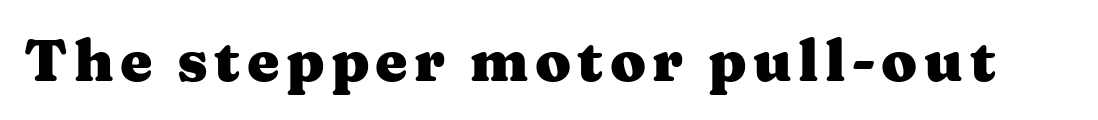
The image shows 58 px heavy, wide serif type, upright; set not underlined; medium stroke contrast and a medium x-height.
